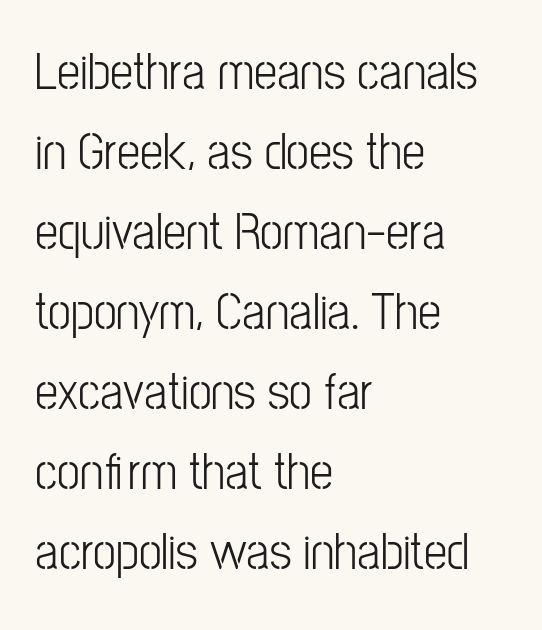
The image shows 52 px light, condensed sans-serif type, upright; set left-aligned, normal line spacing (1.54x), normal letter spacing, not underlined; low stroke contrast and a medium x-height.
